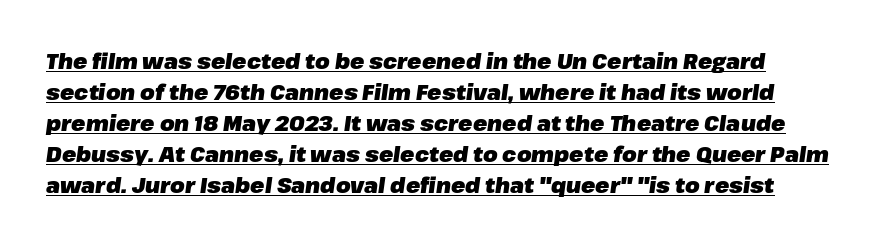
The image shows 21 px bold type, italic (leaning right); set normal line spacing (1.48x), normal letter spacing, underlined.
